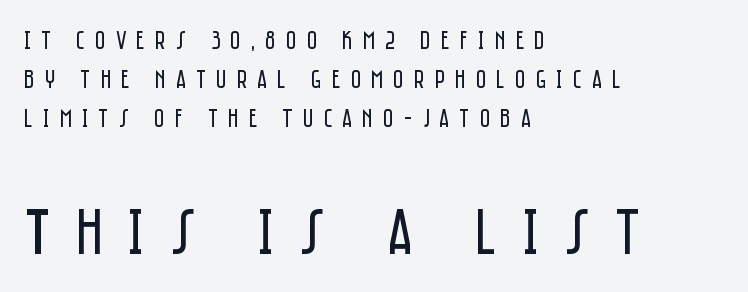
The image shows 65 px regular-weight, condensed sans-serif type, upright; set left-aligned, normal line spacing (1.5x), unusually wide letter spacing (+0.38 em), not underlined; the second (bottom) block is 2.5x larger; low stroke contrast and a large x-height.
